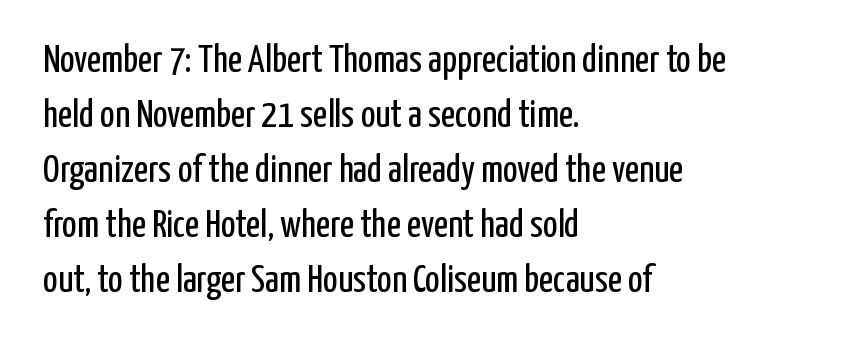
Q: Is the text bold? A: No.
Q: Is the text italic (slanted)? A: No, it is upright.
Q: Is the typeface a serif or a sans-serif typeface? A: Sans-serif.
Q: Is the text underlined? A: No.
Q: How is the paragraph aligned? A: Left-aligned.
Q: Is the spacing between letters normal or unusually wide? A: Normal.
Q: Is the spacing between lines tight, normal or loose? A: Normal.
Q: Width (condensed, normal, or wide)? A: Condensed.
Q: Stroke contrast? A: Low.
Q: x-height? A: Medium.
Q: Monospaced? A: No.
